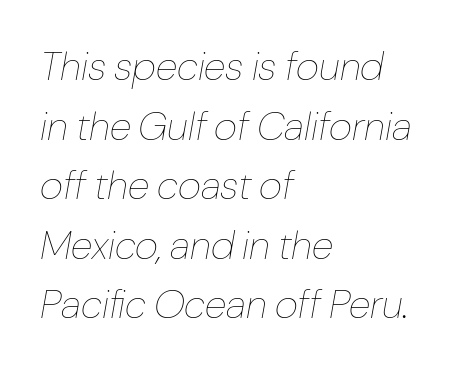
The font is comparable to plain body text, perhaps lighter. Baseline-to-baseline distance is the conventional proportion of letter height. The whole block is typeset with a tilt. The letters advance in unequal steps, a hallmark of proportional type. Between one letter and the next there's only the usual sliver of space. Clear beneath every line of the passage.
